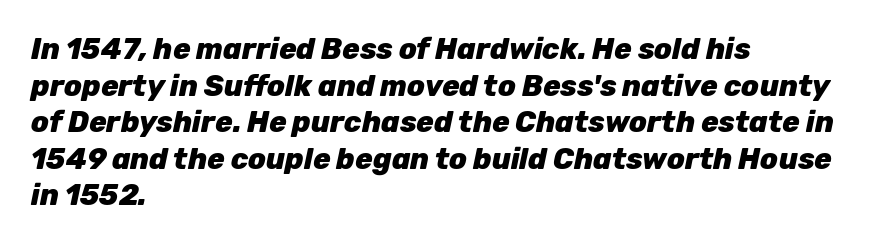
{"italic": "yes", "lean": "right", "slant_degrees": 12, "bold": "yes", "weight": "heavy", "width": "normal", "stroke_contrast": "low", "x_height": "medium", "monospaced": "no", "underline": "no", "align": "left", "line_spacing": "normal", "line_spacing_ratio": 1.26, "letter_spacing": "normal", "letter_spacing_em": 0.0, "glyph_px": 29}
